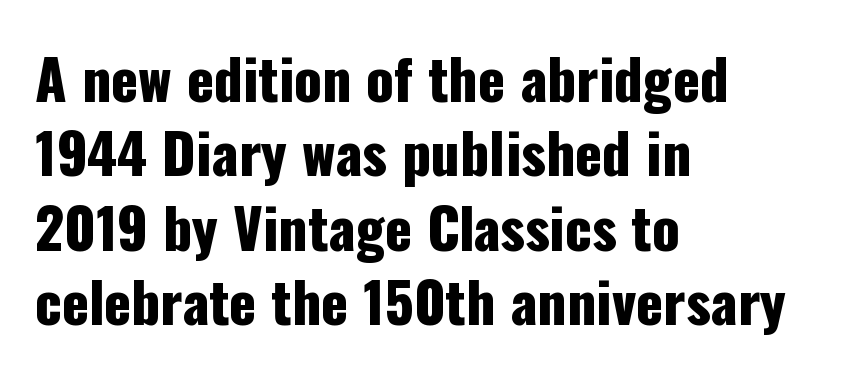
The paragraph shown leans on its left margin. Regarding leading, the lines here are spaced in the standard way. The string is rendered with underlining switched off. Quick note: not italic, upright.
